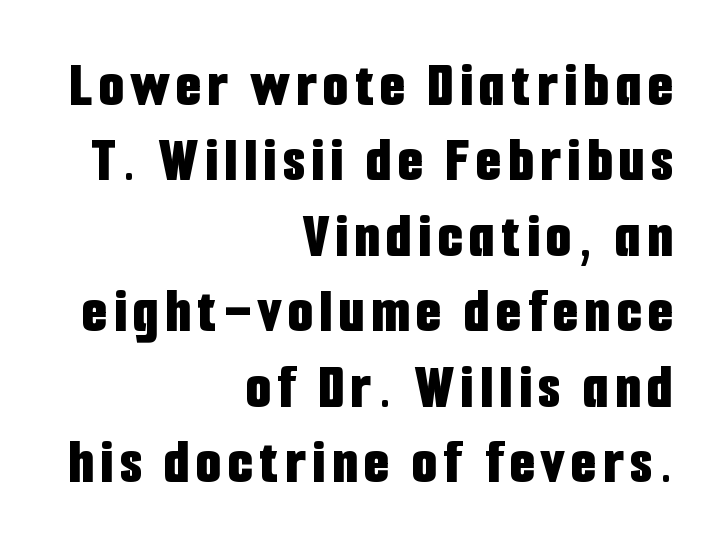
The image shows 65 px bold, condensed sans-serif type, upright; set right-aligned, line spacing 1.16x, not underlined; low stroke contrast and a medium x-height.
